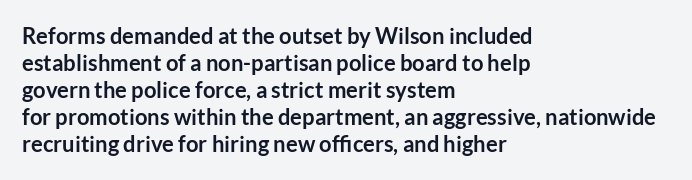
The setting favours the left margin, as ordinary paragraphs usually do. The strip under each line holds only bare page. Every letter is thick-stroked: bold, no question. In terms of posture, this sample is upright. Is the letter spacing exaggerated? No — it looks like the ordinary default.
